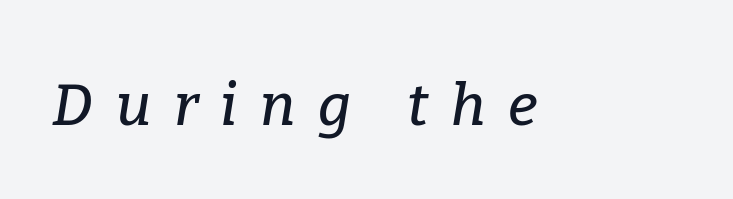
{"serif": "yes", "italic": "yes", "lean": "right", "slant_degrees": 9, "width": "normal", "stroke_contrast": "low", "x_height": "medium", "monospaced": "no", "underline": "no", "letter_spacing": "wide", "letter_spacing_em": 0.39, "glyph_px": 58}
